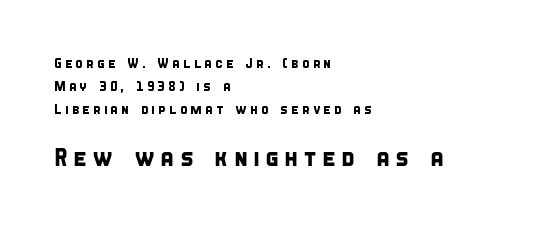
The image shows 25 px text type; set left-aligned, normal line spacing (1.63x), unusually wide letter spacing (+0.2 em), not underlined; the second (bottom) block is 1.79x larger.
